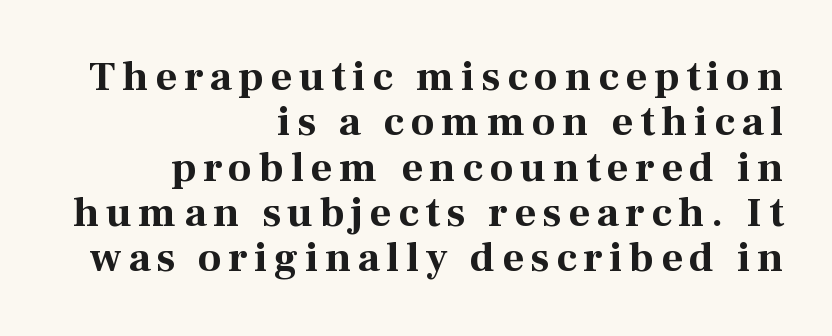
The image shows 42 px bold serif type, upright; set right-aligned, tight line spacing (1.08x), not underlined; medium stroke contrast and a medium x-height.
